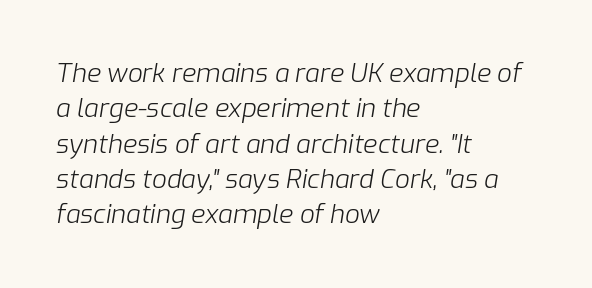
The image shows 26 px text type, italic (leaning right); set left-aligned, normal line spacing (1.36x), normal letter spacing, not underlined.
